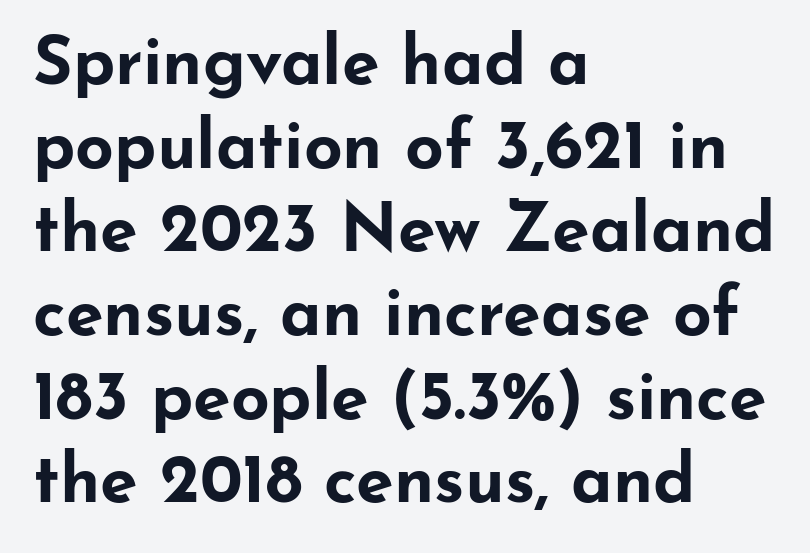
The image shows 68 px bold, wide sans-serif type, upright; set left-aligned, line spacing 1.23x, normal letter spacing, not underlined; low stroke contrast and a small x-height.
